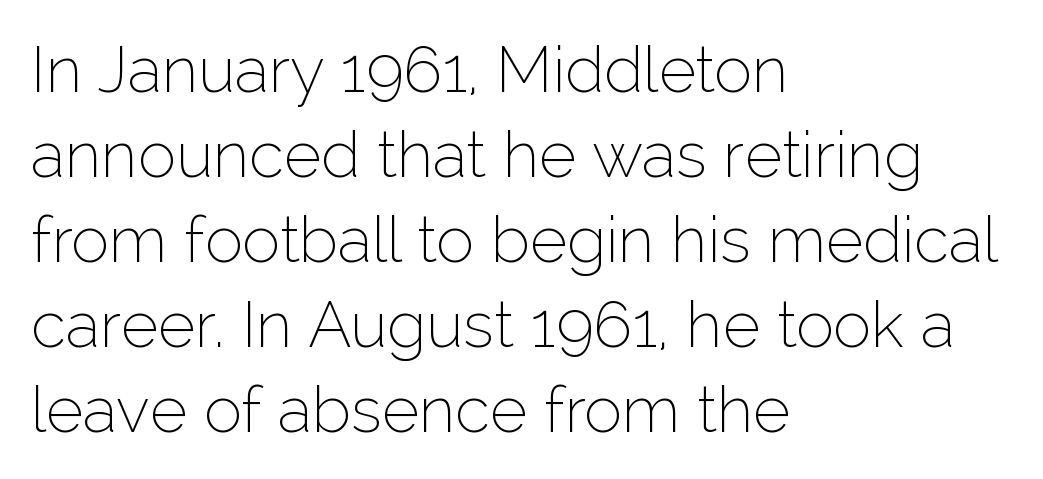
The image shows 64 px thin sans-serif type, upright; set left-aligned, normal line spacing (1.33x), normal letter spacing, not underlined; low stroke contrast and a medium x-height.
